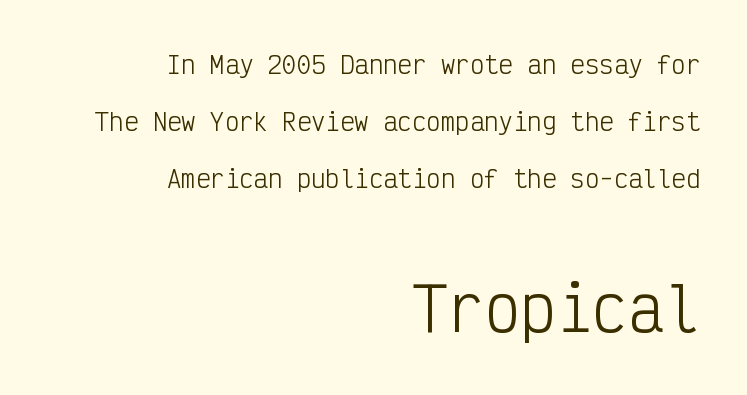
The later block is typeset at a bigger size than the earlier block. You could count columns in this text — the font is strictly monospaced. The baseline area is clear. To sum up the face: it is a sans, with no serifs. Leading: increased.
